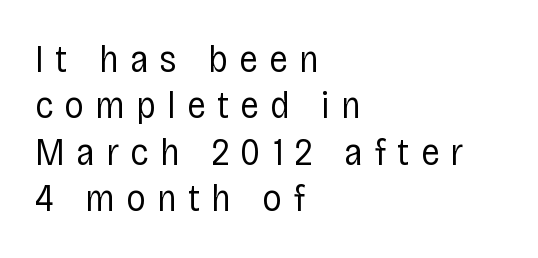
The image shows 39 px regular-weight, condensed sans-serif type, upright; set left-aligned, line spacing 1.19x, unusually wide letter spacing (+0.29 em), not underlined; low stroke contrast and a large x-height.
